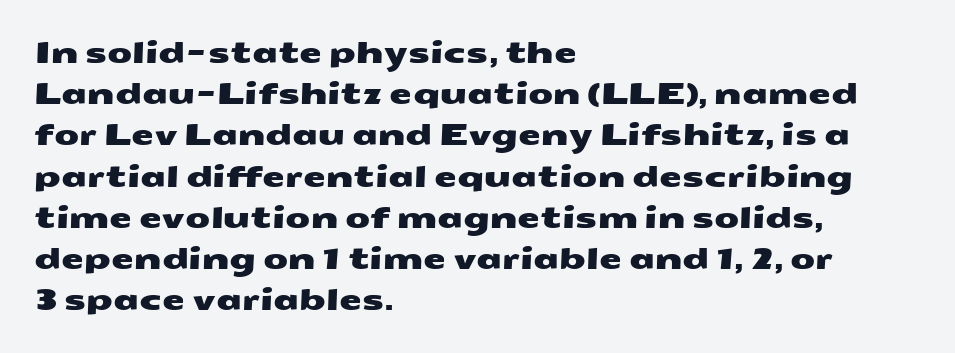
Nobody drew a line under any word here. Casual observation: everything's shoved over to the left. Nothing unusual about the tracking: characters are spaced as the font intends. These lines are rendered in a variable-pitch font. Quick note: interline space is typical. The face used here is a sans, in the tradition of grotesques and geometrics.
